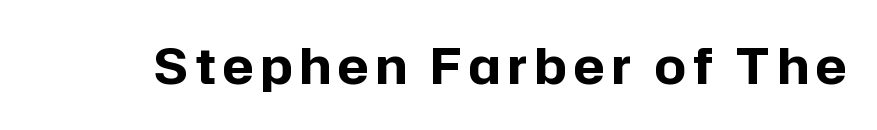
Q: Is the text bold? A: Yes.
Q: Is the text italic (slanted)? A: No, it is upright.
Q: Is the typeface a serif or a sans-serif typeface? A: Sans-serif.
Q: Is the text underlined? A: No.
Q: Width (condensed, normal, or wide)? A: Normal.
Q: Stroke contrast? A: Low.
Q: x-height? A: Medium.
Q: Monospaced? A: No.
